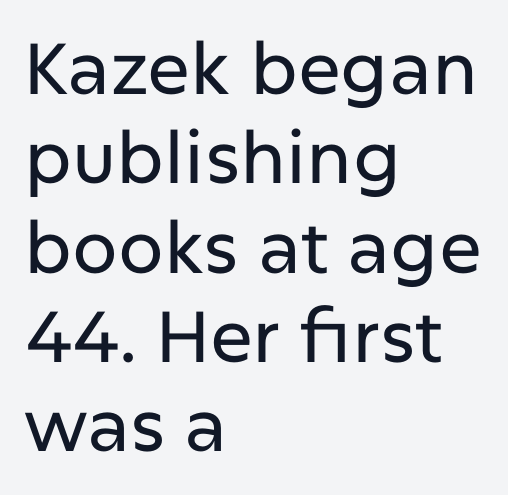
The image shows 72 px sans-serif type, upright; set left-aligned, line spacing 1.24x, normal letter spacing, not underlined; low stroke contrast and a medium x-height.
